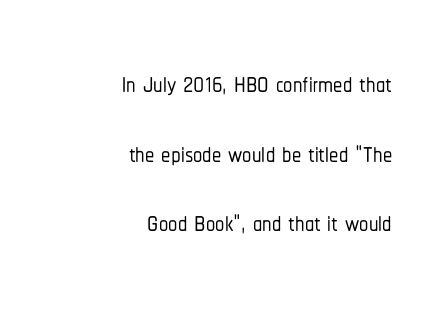
{"serif": "no", "italic": "no", "width": "condensed", "stroke_contrast": "low", "x_height": "medium", "monospaced": "no", "underline": "no", "align": "right", "line_spacing_ratio": 1.88, "letter_spacing": "normal", "letter_spacing_em": 0.0, "glyph_px": 37}
